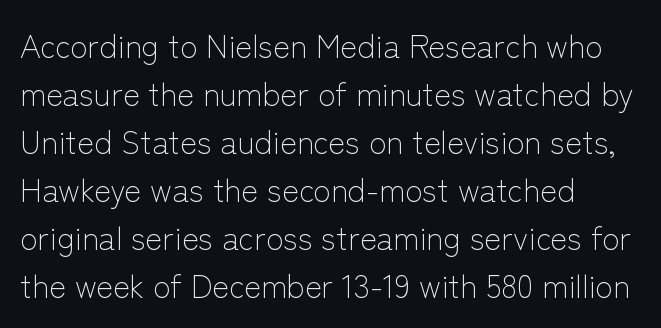
Q: Is the text bold? A: No.
Q: Is the text italic (slanted)? A: No, it is upright.
Q: Is the typeface a serif or a sans-serif typeface? A: Sans-serif.
Q: Is the text underlined? A: No.
Q: How is the paragraph aligned? A: Left-aligned.
Q: Is the spacing between letters normal or unusually wide? A: Normal.
Q: Is the spacing between lines tight, normal or loose? A: Normal.
Q: Width (condensed, normal, or wide)? A: Normal.
Q: Stroke contrast? A: Low.
Q: x-height? A: Medium.
Q: Monospaced? A: No.
